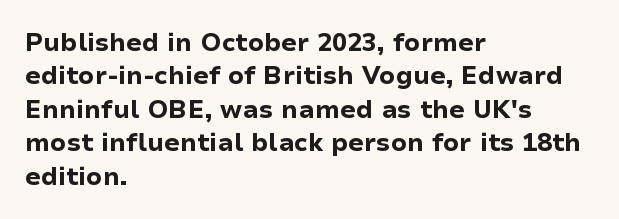
Notice how the passage keeps a crisp vertical edge on the left only. Ordinary non-slanted type is in use. This sample uses plain, unmodified letter spacing. Strong, thick strokes mark this as bold type. Normally led — the rows are evenly, conventionally spaced.
